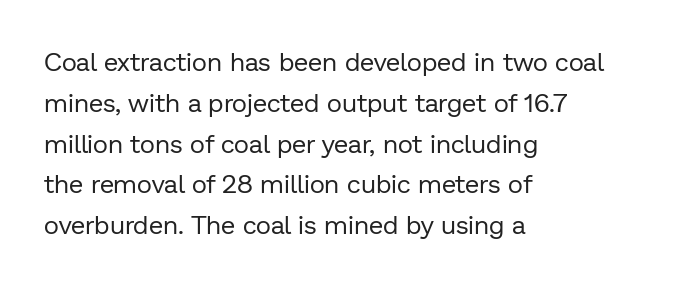
Q: Is the text bold? A: No.
Q: Is the text italic (slanted)? A: No, it is upright.
Q: Is the text underlined? A: No.
Q: How is the paragraph aligned? A: Left-aligned.
Q: Is the spacing between letters normal or unusually wide? A: Normal.
Q: Is the spacing between lines tight, normal or loose? A: Normal.
